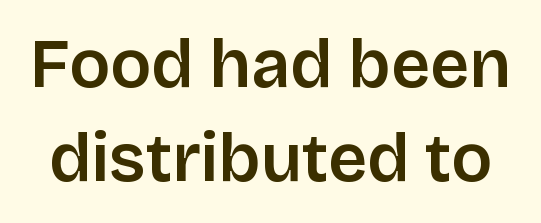
The image shows 68 px sans-serif type, upright; set normal line spacing (1.38x), normal letter spacing, not underlined; low stroke contrast and a large x-height.
